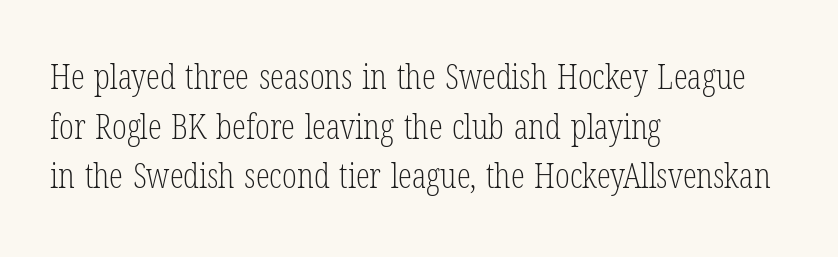
The image shows 35 px light, condensed serif type, upright; set left-aligned, normal line spacing (1.42x), normal letter spacing, not underlined; low stroke contrast and a medium x-height.
